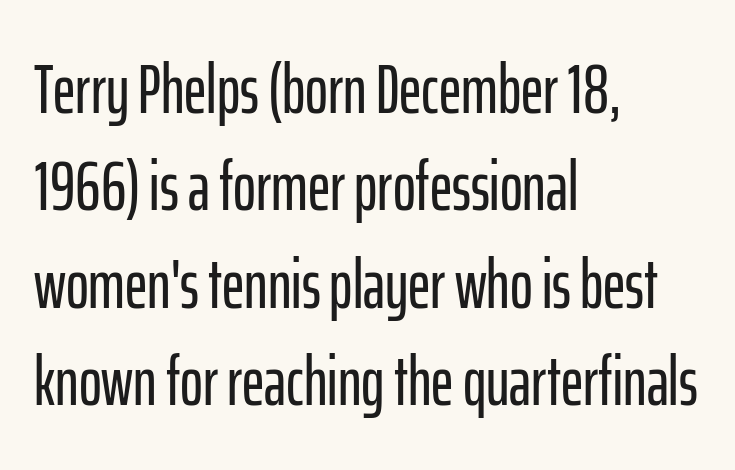
If you drew a line through each stem, it would be perfectly vertical. The letters advance in unequal steps, a hallmark of proportional type. Type without underlining. The horizontal fit of the characters is conventional and even.
